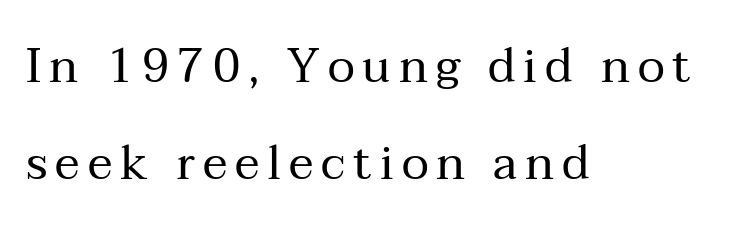
{"serif": "yes", "italic": "no", "bold": "no", "weight": "regular", "width": "normal", "stroke_contrast": "medium", "x_height": "medium", "monospaced": "no", "underline": "no", "align": "left", "line_spacing": "loose", "line_spacing_ratio": 2.06, "glyph_px": 47}
